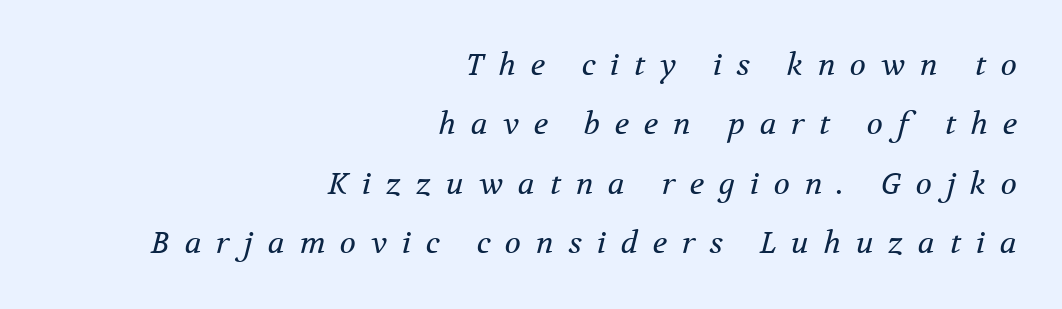
{"serif": "yes", "italic": "yes", "lean": "right", "slant_degrees": 12, "bold": "no", "weight": "regular", "width": "normal", "stroke_contrast": "medium", "x_height": "medium", "monospaced": "no", "underline": "no", "align": "right", "line_spacing": "loose", "line_spacing_ratio": 1.98, "letter_spacing": "wide", "letter_spacing_em": 0.49, "glyph_px": 30}
